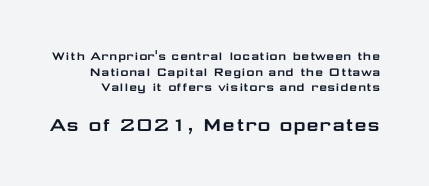
Q: Is the text italic (slanted)? A: No, it is upright.
Q: Is the text underlined? A: No.
Q: Is the spacing between letters normal or unusually wide? A: Normal.
Q: Is the spacing between lines tight, normal or loose? A: Tight.
Q: Which block of text is set in a larger size, the first (top) or the second (bottom)? A: The second (bottom) one.
